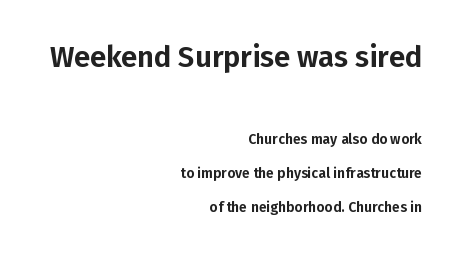
The image shows 29 px sans-serif type, upright; set right-aligned, loose line spacing (2.41x), normal letter spacing, not underlined; the first (top) block is 2.07x larger; low stroke contrast and a medium x-height.
